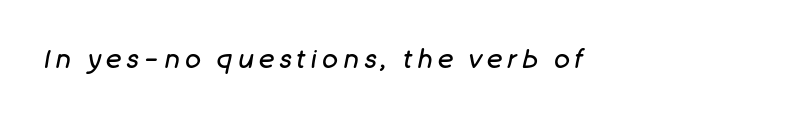
{"italic": "yes", "lean": "right", "slant_degrees": 11, "bold": "no", "underline": "no", "letter_spacing": "wide", "letter_spacing_em": 0.2, "glyph_px": 26}
